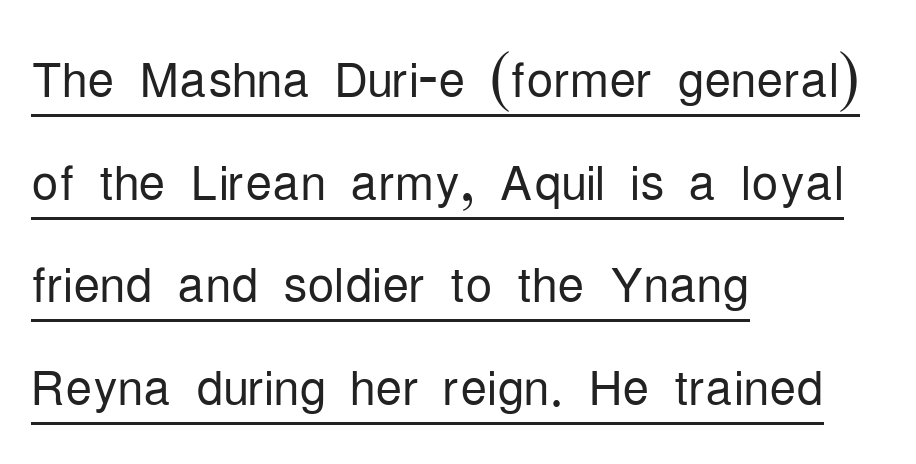
{"serif": "no", "italic": "no", "bold": "no", "weight": "light", "width": "condensed", "stroke_contrast": "low", "x_height": "medium", "monospaced": "no", "underline": "yes", "align": "left", "line_spacing": "normal", "line_spacing_ratio": 1.53, "letter_spacing": "normal", "letter_spacing_em": 0.0, "glyph_px": 67}
